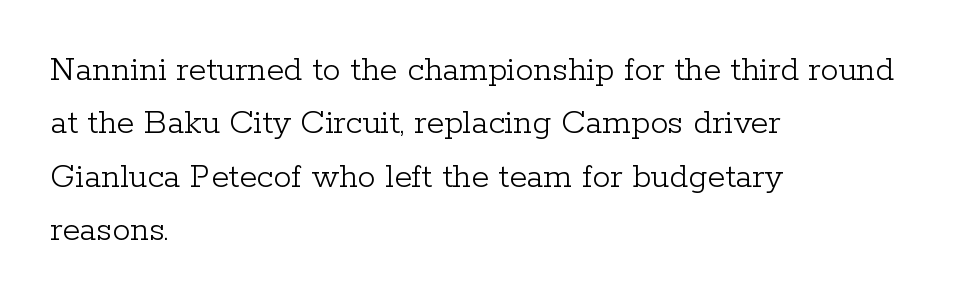
{"serif": "yes", "italic": "no", "bold": "no", "weight": "light", "width": "normal", "stroke_contrast": "low", "x_height": "medium", "monospaced": "no", "underline": "no", "align": "left", "line_spacing": "normal", "line_spacing_ratio": 1.48, "letter_spacing": "normal", "letter_spacing_em": 0.0, "glyph_px": 36}
